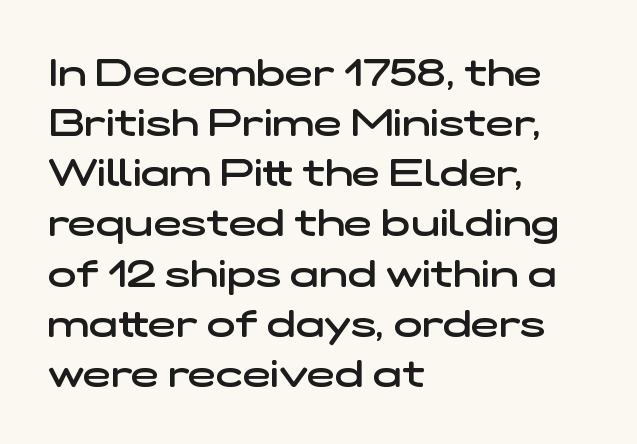
The passage shown stacks its lines at a standard gap. Honestly, there is no underline to notice here at all. A bit beefed up — I'd call it semibold rather than bold. This rendering employs a face without finishing strokes, i.e., a sans-serif. Line beginnings align vertically; line endings do not. Think of a printed novel: that variable character pitch is what you see here.
